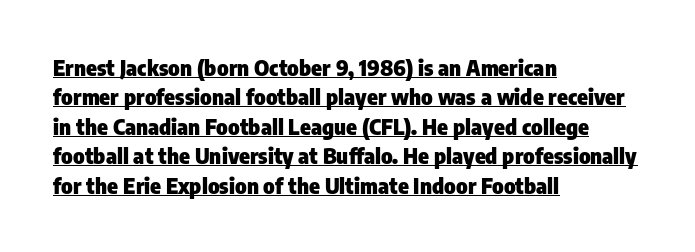
Which margin do the lines hug? The left one — the right edge is uneven. In terms of leading, this rendering sits right in the middle. No italicization has been applied; the sample stays upright. How heavy is the stroke? Heavy — this is a bold. Compared with undecorated copy, this sample adds a rule below the words.
